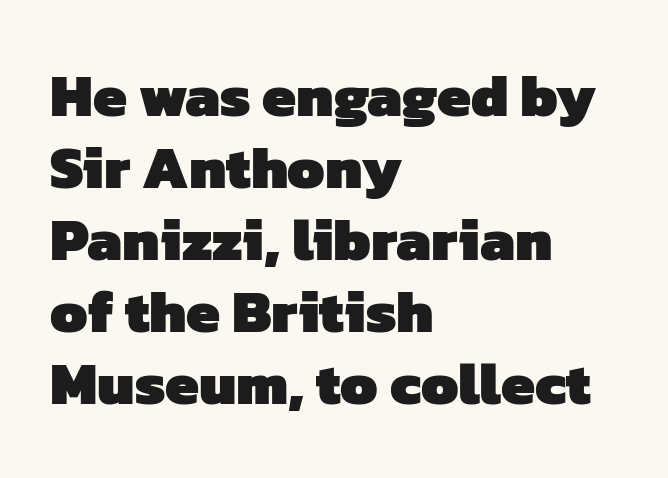
The image shows 60 px heavy sans-serif type; set left-aligned, line spacing 1.2x, normal letter spacing, not underlined; low stroke contrast and a medium x-height.
